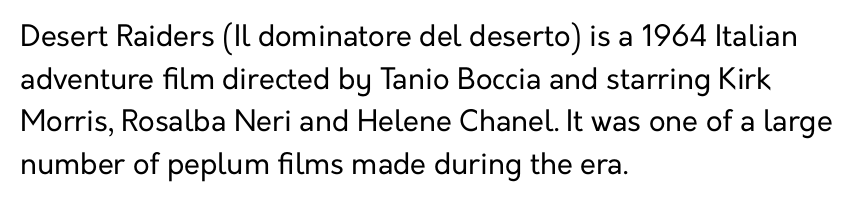
Q: Is the text bold? A: No.
Q: Is the text italic (slanted)? A: No, it is upright.
Q: Is the typeface a serif or a sans-serif typeface? A: Sans-serif.
Q: Is the text underlined? A: No.
Q: How is the paragraph aligned? A: Left-aligned.
Q: Is the spacing between letters normal or unusually wide? A: Normal.
Q: Is the spacing between lines tight, normal or loose? A: Normal.
Q: Width (condensed, normal, or wide)? A: Normal.
Q: Stroke contrast? A: Low.
Q: x-height? A: Medium.
Q: Monospaced? A: No.
